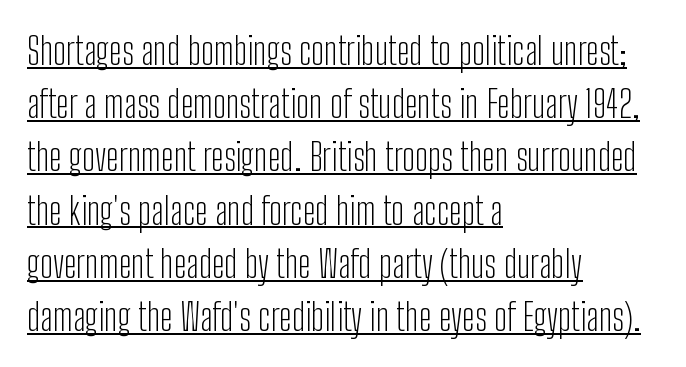
The image shows 38 px light, condensed sans-serif type, upright; set left-aligned, normal line spacing (1.4x), normal letter spacing, underlined; low stroke contrast and a medium x-height.
